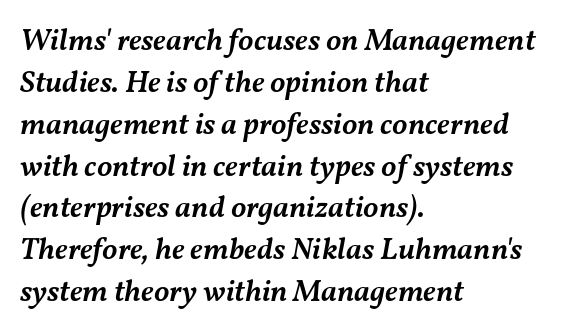
Q: Is the text bold? A: Semi-bold.
Q: Is the text italic (slanted)? A: Yes, it leans right by about 11 degrees.
Q: Is the text underlined? A: No.
Q: How is the paragraph aligned? A: Left-aligned.
Q: Is the spacing between letters normal or unusually wide? A: Normal.
Q: Is the spacing between lines tight, normal or loose? A: Normal.
Q: Width (condensed, normal, or wide)? A: Normal.
Q: Stroke contrast? A: Medium.
Q: x-height? A: Medium.
Q: Monospaced? A: No.
